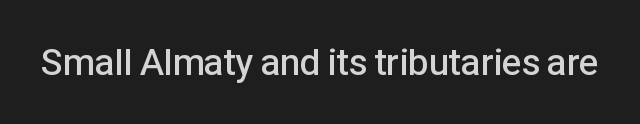
{"serif": "no", "italic": "no", "bold": "semi", "weight": "semibold", "width": "normal", "stroke_contrast": "low", "x_height": "medium", "monospaced": "no", "underline": "no", "letter_spacing": "normal", "letter_spacing_em": 0.0, "glyph_px": 37}
